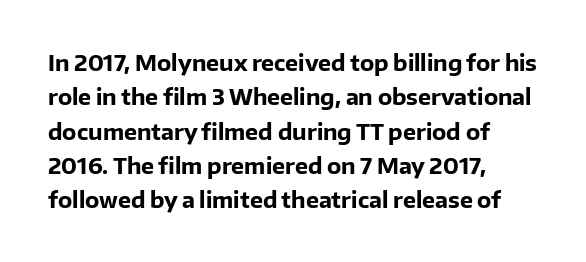
Upright lettering throughout. Just letters on the line, the space beneath them empty. The vertical gap from one line to the next is medium. Strong, thick strokes mark this as bold type. Short and long lines alike share a common starting point at left.
